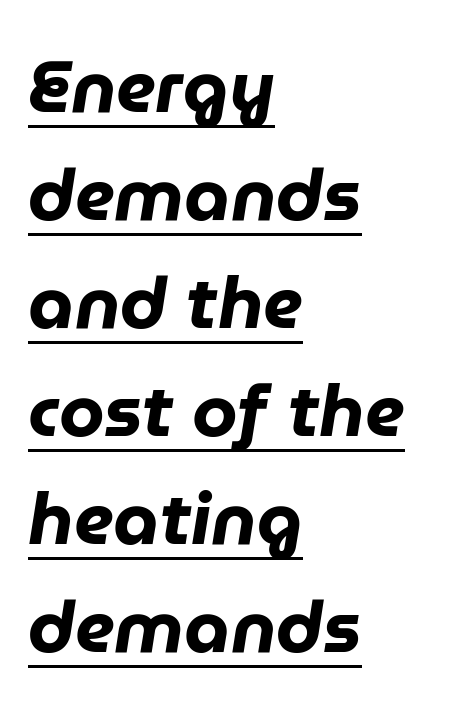
Would a proofreader flag this as italicized? Yes. The rendering keeps characters at their native spacing. Looks like regular typesetting: each glyph gets only the width it needs. Visually the block forms a straight wall on the left and a jagged coastline on the right. Emphasis by weight is at full strength: bold.
